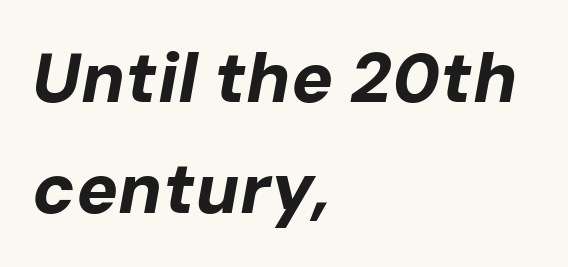
Every row of glyphs begins at an identical x-position on the left. Honestly, there is no underline to notice here at all. Heft: maximum for text — a bold. Think of a printed novel: that variable character pitch is what you see here. Leading matches the norm, producing a regular column. The type is set solid horizontally, with unmodified tracking.
